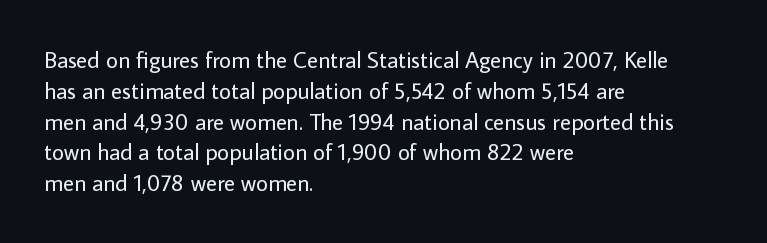
Descenders are the only things crossing below the line. The font sits on the lighter half of the weight spectrum, regular included. Does the copy run flush right? No — it runs flush left. Vertically, the passage feels balanced, rows spaced as you'd expect.
